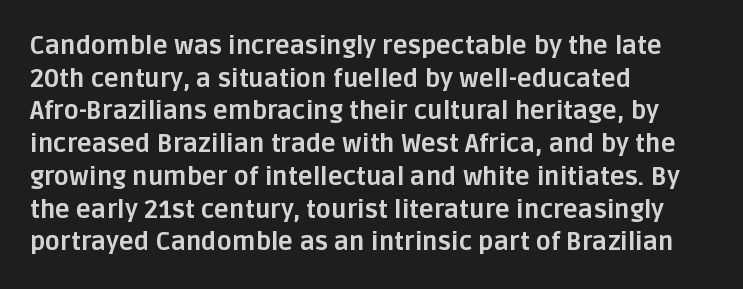
You could call the tracking neutral — neither tight nor loose. Ordinary non-slanted type is in use. Heavy, bold letterforms. Does the copy run flush right? No — it runs flush left. Regular leading.
